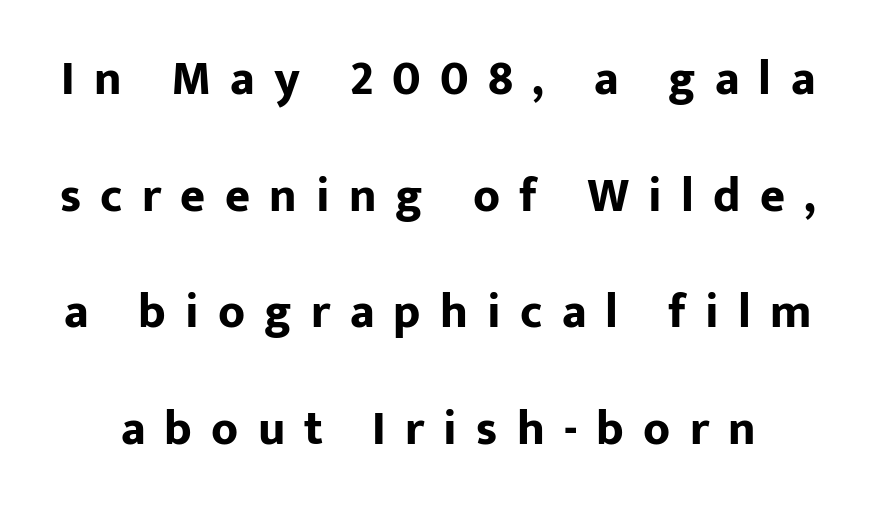
The type sits square on the baseline with zero lean. Check where the strokes stop: nothing finishes them off — pure sans. Here the designer chose a conventional face with non-uniform glyph widths. Words float on clear page, feet unadorned.
